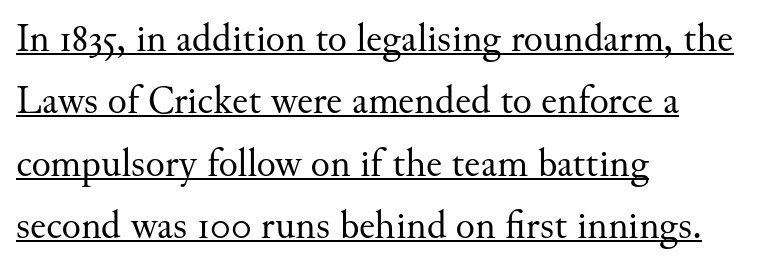
Q: Is the text bold? A: No.
Q: Is the text italic (slanted)? A: No, it is upright.
Q: Is the typeface a serif or a sans-serif typeface? A: Serif.
Q: Is the text underlined? A: Yes.
Q: How is the paragraph aligned? A: Left-aligned.
Q: Is the spacing between letters normal or unusually wide? A: Normal.
Q: Is the spacing between lines tight, normal or loose? A: Normal.
Q: Width (condensed, normal, or wide)? A: Normal.
Q: Stroke contrast? A: Medium.
Q: x-height? A: Small.
Q: Monospaced? A: No.
